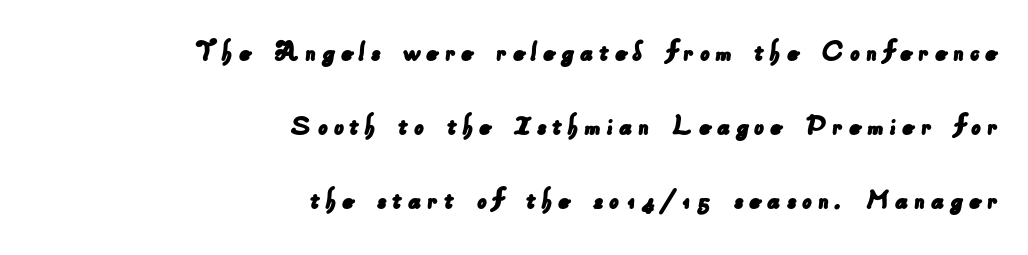
Q: Is the typeface a serif or a sans-serif typeface? A: Sans-serif.
Q: Is the text underlined? A: No.
Q: How is the paragraph aligned? A: Right-aligned.
Q: Is the spacing between lines tight, normal or loose? A: Loose.
Q: Width (condensed, normal, or wide)? A: Normal.
Q: Stroke contrast? A: Low.
Q: x-height? A: Small.
Q: Monospaced? A: No.
